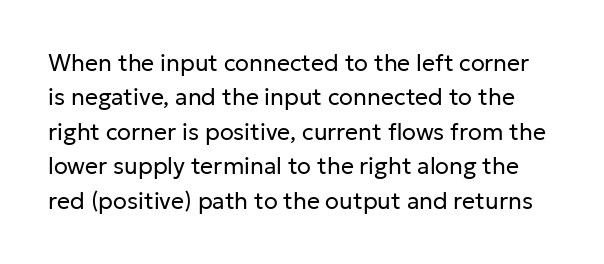
Rendered with straight, roman letterforms. Normally led — the rows are evenly, conventionally spaced. The weight tops out at a normal text grade. The line texture is even and compact thanks to regular tracking. Letters rest on an invisible, unmarked baseline.
